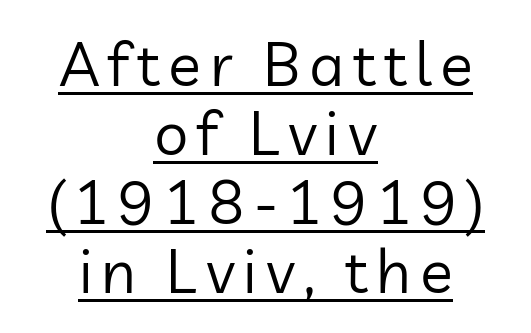
{"serif": "no", "italic": "no", "bold": "no", "weight": "regular", "width": "normal", "stroke_contrast": "low", "x_height": "medium", "monospaced": "no", "underline": "yes", "align": "center", "line_spacing": "tight", "line_spacing_ratio": 1.13, "glyph_px": 61}
